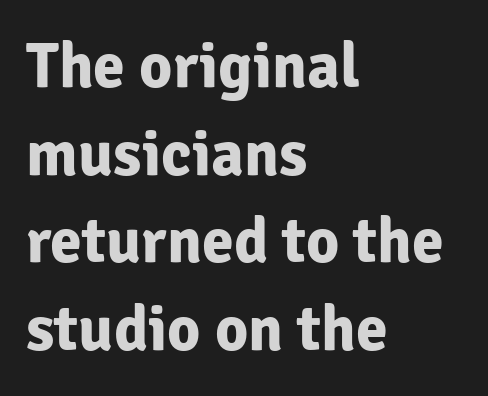
Q: Is the text bold? A: Yes.
Q: Is the text italic (slanted)? A: No, it is upright.
Q: Is the typeface a serif or a sans-serif typeface? A: Sans-serif.
Q: Is the text underlined? A: No.
Q: How is the paragraph aligned? A: Left-aligned.
Q: Is the spacing between letters normal or unusually wide? A: Normal.
Q: Is the spacing between lines tight, normal or loose? A: Normal.
Q: Width (condensed, normal, or wide)? A: Normal.
Q: Stroke contrast? A: Low.
Q: x-height? A: Medium.
Q: Monospaced? A: No.
